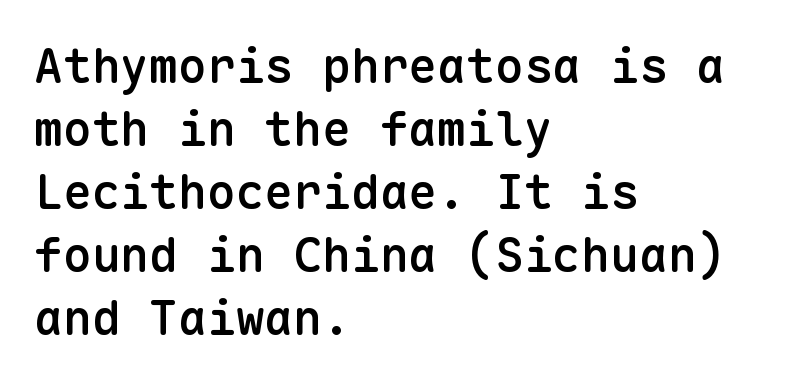
Posture: vertical. A semibold gives these letters moderate extra thickness, short of bold. Classification — sans serif. Characters follow at the spacing the type designer built in. The space beneath each line is pristine and unruled.
